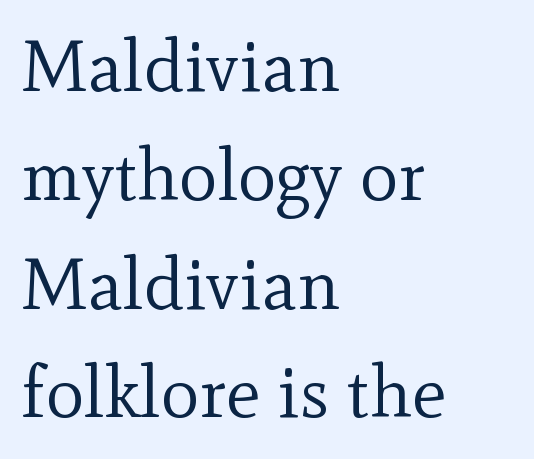
Q: Is the text bold? A: No.
Q: Is the text italic (slanted)? A: No, it is upright.
Q: Is the typeface a serif or a sans-serif typeface? A: Serif.
Q: Is the text underlined? A: No.
Q: How is the paragraph aligned? A: Left-aligned.
Q: Is the spacing between letters normal or unusually wide? A: Normal.
Q: Is the spacing between lines tight, normal or loose? A: Normal.
Q: Width (condensed, normal, or wide)? A: Normal.
Q: x-height? A: Small.
Q: Monospaced? A: No.
